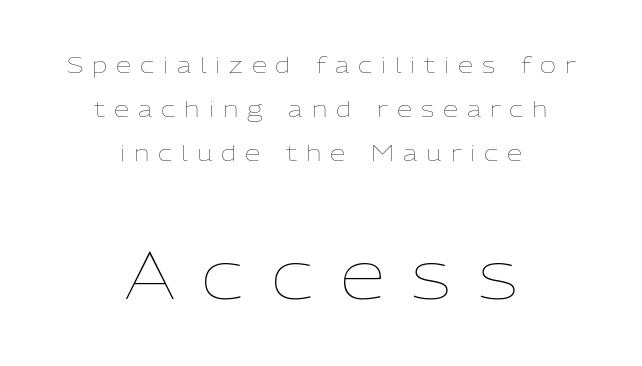
The face looks like a standard text weight, possibly lighter. The tracking reads as deliberately expanded to a designer's eye. These lines were composed using upright roman letters. Honestly, there is no underline to notice here at all. The passage shown begins with its smaller block and ends with its larger one.
